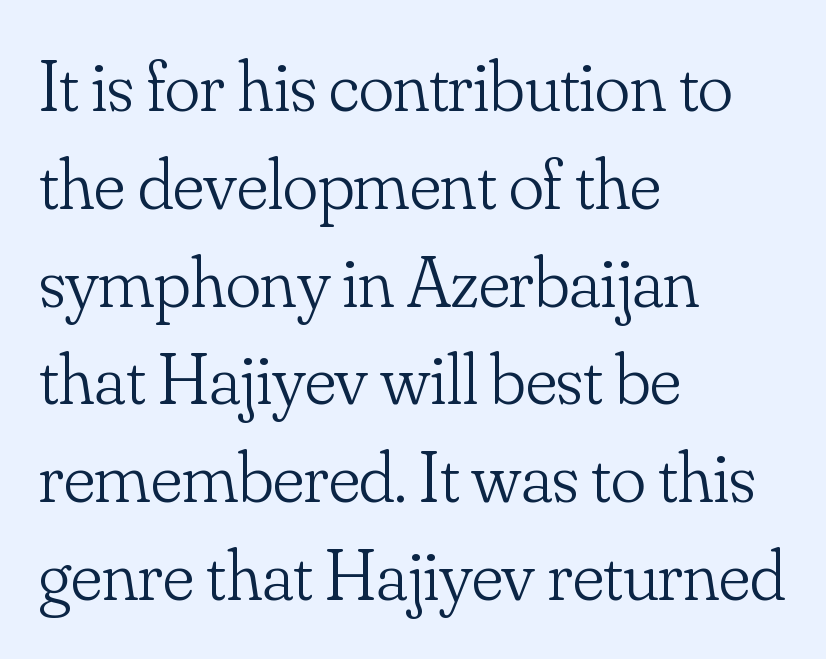
Q: Is the text bold? A: No.
Q: Is the text italic (slanted)? A: No, it is upright.
Q: Is the typeface a serif or a sans-serif typeface? A: Serif.
Q: Is the text underlined? A: No.
Q: How is the paragraph aligned? A: Left-aligned.
Q: Is the spacing between letters normal or unusually wide? A: Normal.
Q: Is the spacing between lines tight, normal or loose? A: Normal.
Q: Width (condensed, normal, or wide)? A: Normal.
Q: Stroke contrast? A: Low.
Q: x-height? A: Small.
Q: Monospaced? A: No.
